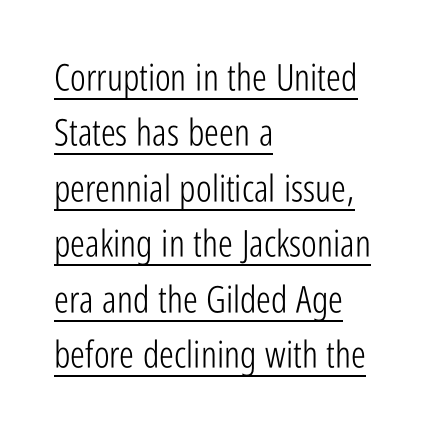
The lettering stays uniformly vertical, giving the passage a roman look. Typeset ragged right — the left edge is the straight one. On a weight scale, this lands at 450 or below. Do the characters align in a grid? No, the font is proportional. Look at the tracking — it's just the regular setting, nothing added. Line spacing here is normal.
